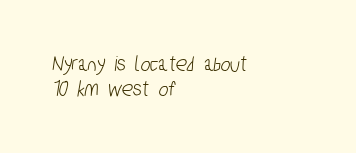
The image shows 23 px text type; set left-aligned, tight line spacing (1.07x), normal letter spacing, not underlined.
